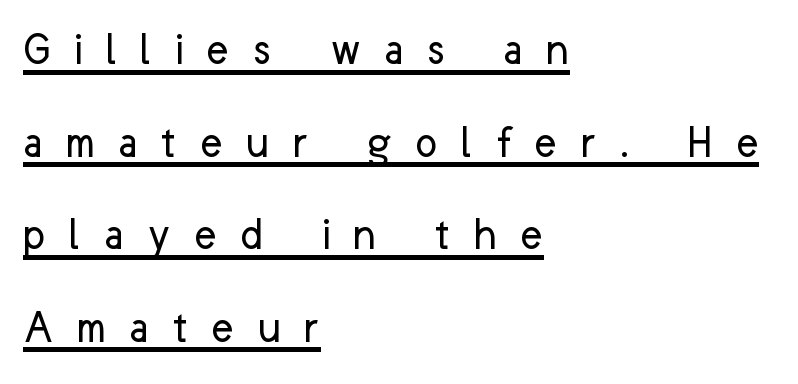
Q: Is the text bold? A: No.
Q: Is the text italic (slanted)? A: No, it is upright.
Q: Is the typeface a serif or a sans-serif typeface? A: Sans-serif.
Q: Is the text underlined? A: Yes.
Q: How is the paragraph aligned? A: Left-aligned.
Q: Is the spacing between letters normal or unusually wide? A: Unusually wide.
Q: Is the spacing between lines tight, normal or loose? A: Loose.
Q: Width (condensed, normal, or wide)? A: Normal.
Q: Stroke contrast? A: Low.
Q: x-height? A: Medium.
Q: Monospaced? A: No.
